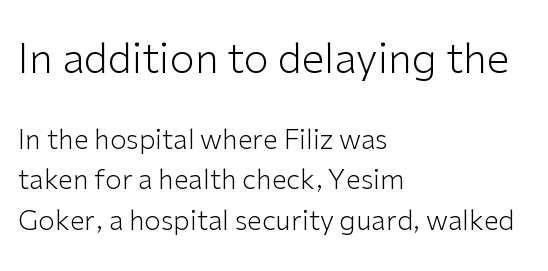
Q: Is the text bold? A: No.
Q: Is the text italic (slanted)? A: No, it is upright.
Q: Is the typeface a serif or a sans-serif typeface? A: Sans-serif.
Q: Is the text underlined? A: No.
Q: How is the paragraph aligned? A: Left-aligned.
Q: Is the spacing between letters normal or unusually wide? A: Normal.
Q: Is the spacing between lines tight, normal or loose? A: Normal.
Q: Which block of text is set in a larger size, the first (top) or the second (bottom)? A: The first (top) one.
Q: Width (condensed, normal, or wide)? A: Normal.
Q: Stroke contrast? A: Low.
Q: x-height? A: Medium.
Q: Monospaced? A: No.
